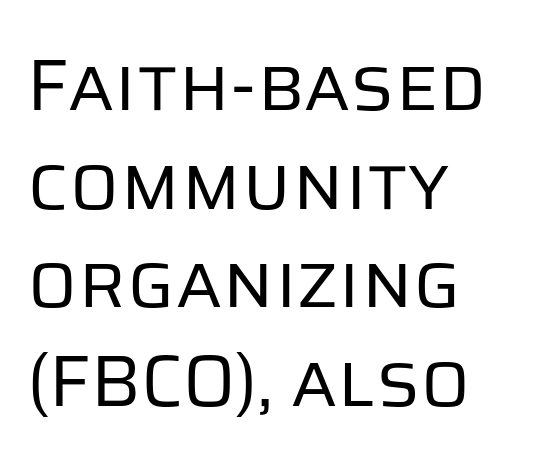
Q: Is the text bold? A: No.
Q: Is the text italic (slanted)? A: No, it is upright.
Q: Is the typeface a serif or a sans-serif typeface? A: Sans-serif.
Q: Is the text underlined? A: No.
Q: How is the paragraph aligned? A: Left-aligned.
Q: Is the spacing between letters normal or unusually wide? A: Normal.
Q: Is the spacing between lines tight, normal or loose? A: Normal.
Q: Width (condensed, normal, or wide)? A: Normal.
Q: Stroke contrast? A: Low.
Q: x-height? A: Large.
Q: Monospaced? A: No.
